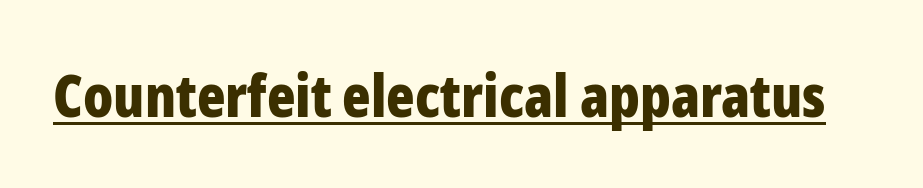
This sample uses an upright cut, with every glyph sitting square on the baseline. The font is running at its bold setting. Characters follow at the spacing the type designer built in. The designer went with a sans here, leaving each stem footless. Beneath each row of characters lies a ruled line.
